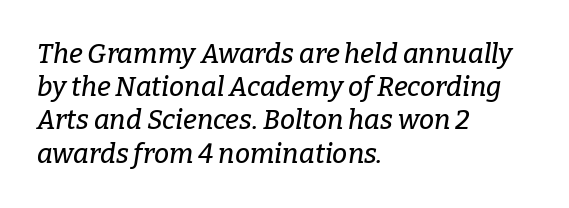
{"italic": "yes", "lean": "right", "slant_degrees": 9, "underline": "no", "align": "left", "line_spacing_ratio": 1.23, "letter_spacing": "normal", "letter_spacing_em": 0.0, "glyph_px": 27}
